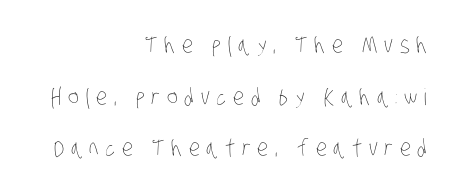
{"bold": "no", "underline": "no", "align": "right", "line_spacing": "loose", "line_spacing_ratio": 2.25, "letter_spacing": "wide", "letter_spacing_em": 0.29, "glyph_px": 23}
